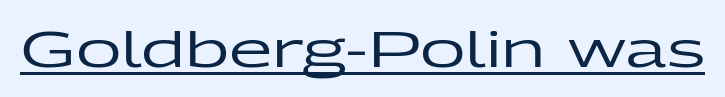
Default kerning and tracking; the words read as compact shapes. Examine the stroke ends and you'll find no serifs. This sample carries an underscore along the baseline area. A typesetter would call this proportional, since set widths differ per character. Italic: no, the glyphs are upright roman.
